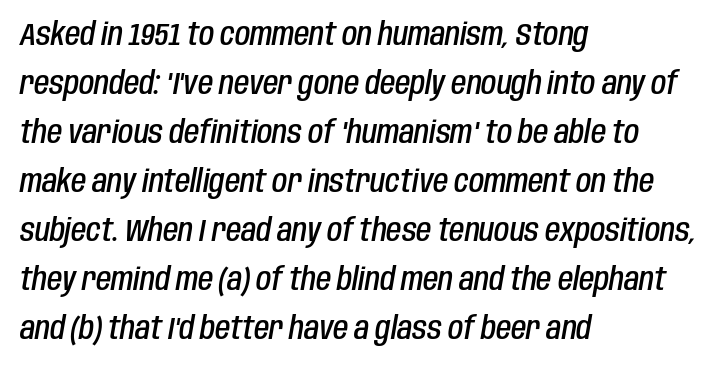
{"italic": "yes", "lean": "right", "slant_degrees": 10, "bold": "semi", "weight": "semibold", "width": "condensed", "stroke_contrast": "low", "x_height": "large", "monospaced": "no", "underline": "no", "align": "left", "line_spacing": "normal", "line_spacing_ratio": 1.58, "letter_spacing": "normal", "letter_spacing_em": 0.0, "glyph_px": 31}
